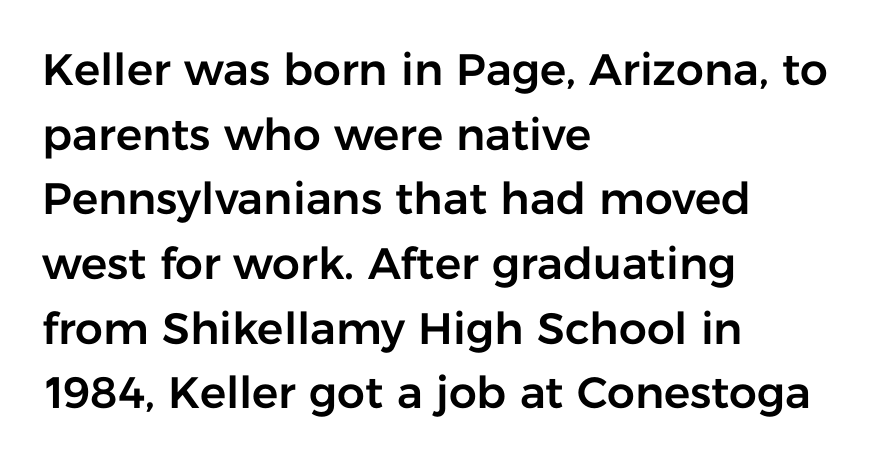
This sample has the flowing, uneven cadence of proportional lettering. Examine the stroke ends and you'll find no serifs. These lines are set flush left with a ragged right edge. A clean baseline with only descenders dipping below it. What stands out about the letter spacing? Nothing — it is the standard amount.
